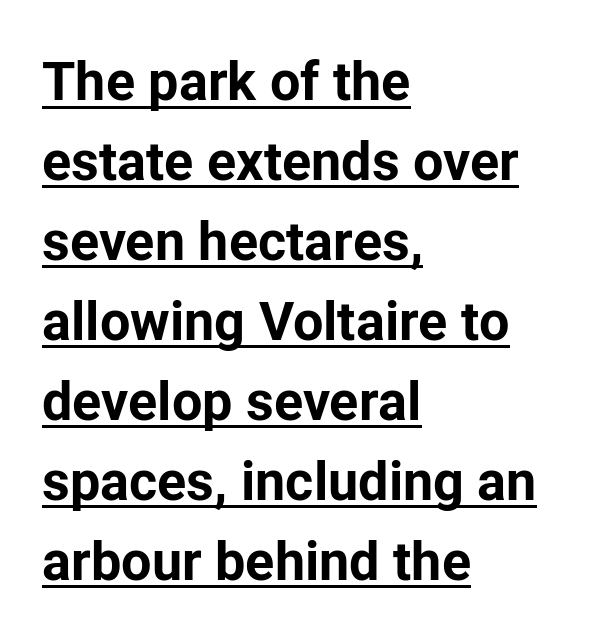
Q: Is the text bold? A: Yes.
Q: Is the text italic (slanted)? A: No, it is upright.
Q: Is the typeface a serif or a sans-serif typeface? A: Sans-serif.
Q: Is the text underlined? A: Yes.
Q: How is the paragraph aligned? A: Left-aligned.
Q: Is the spacing between letters normal or unusually wide? A: Normal.
Q: Is the spacing between lines tight, normal or loose? A: Normal.
Q: Width (condensed, normal, or wide)? A: Normal.
Q: Stroke contrast? A: Low.
Q: x-height? A: Medium.
Q: Monospaced? A: No.
